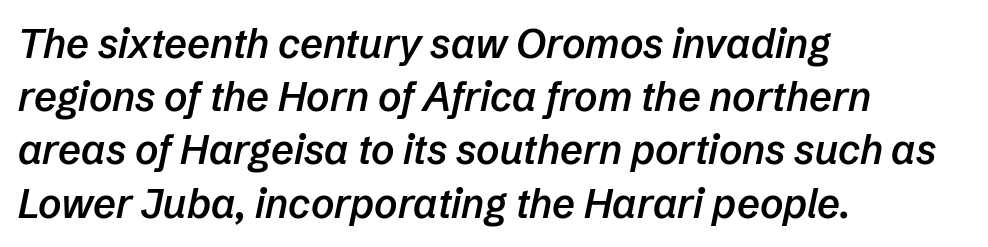
{"italic": "yes", "lean": "right", "slant_degrees": 12, "bold": "semi", "weight": "semibold", "width": "normal", "stroke_contrast": "low", "x_height": "medium", "monospaced": "no", "underline": "no", "align": "left", "line_spacing": "normal", "line_spacing_ratio": 1.33, "letter_spacing": "normal", "letter_spacing_em": 0.0, "glyph_px": 40}
